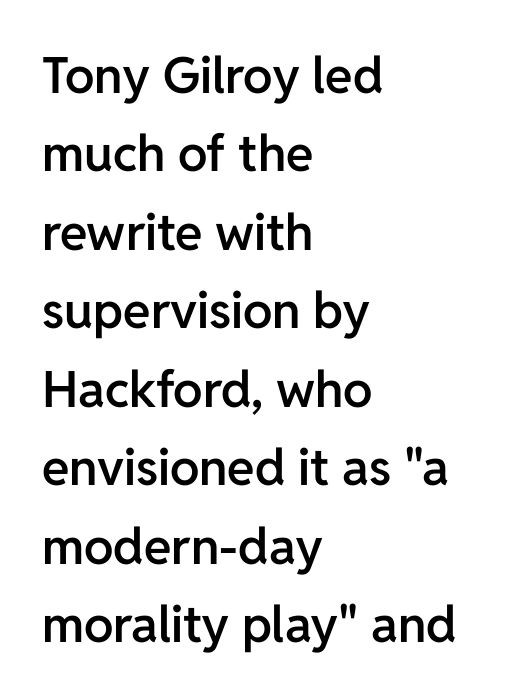
The image shows 50 px semibold sans-serif type, upright; set left-aligned, normal line spacing (1.57x), normal letter spacing, not underlined; low stroke contrast and a medium x-height.
